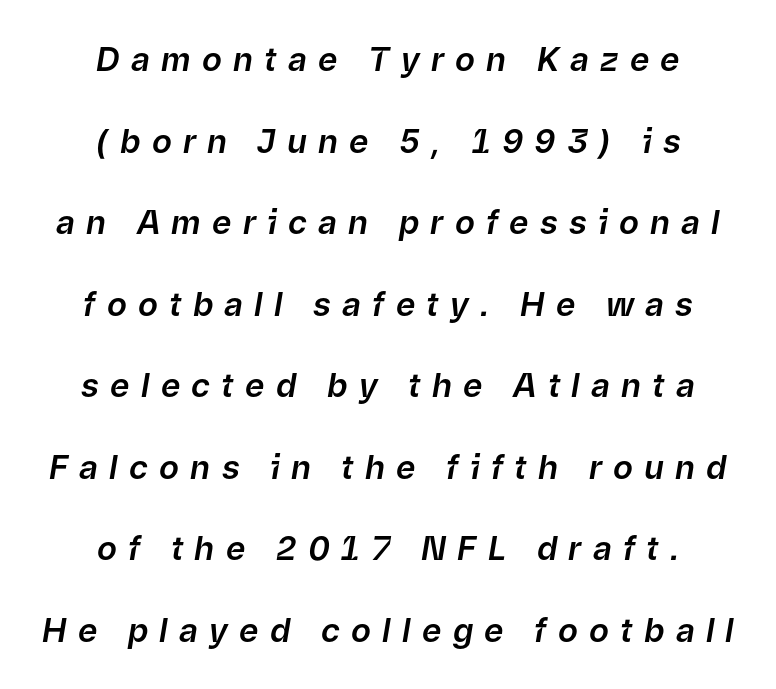
The lines are spread far apart with generous leading. Neither beginnings nor endings align; midpoints do. Spacing verdict: proportional, widths tailored to each character. The passage shown leans; its letterforms are oblique.
